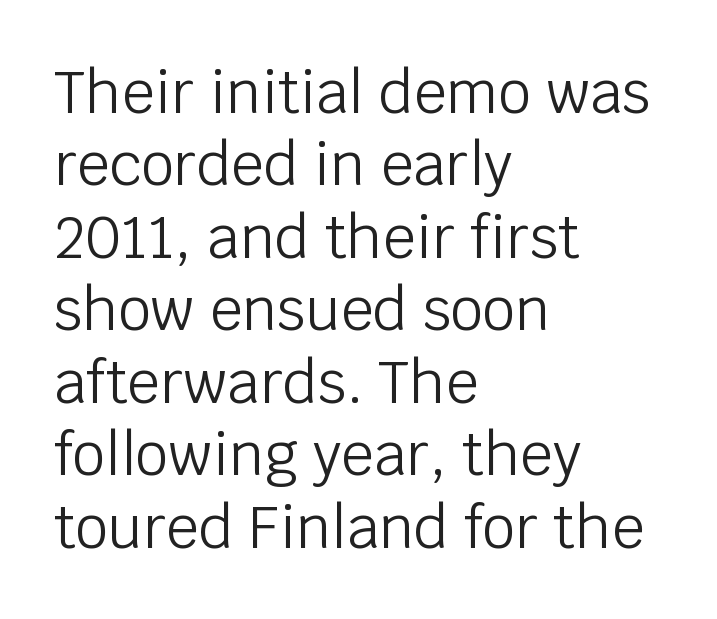
{"serif": "no", "italic": "no", "bold": "no", "weight": "light", "width": "normal", "stroke_contrast": "low", "x_height": "large", "monospaced": "no", "underline": "no", "align": "left", "line_spacing": "normal", "line_spacing_ratio": 1.25, "letter_spacing": "normal", "letter_spacing_em": 0.0, "glyph_px": 58}
